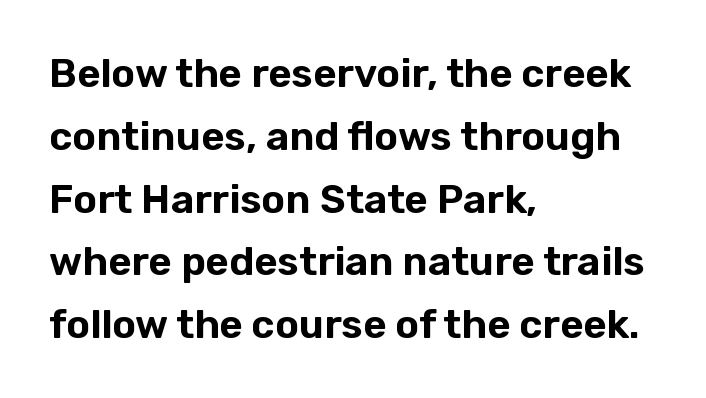
The image shows 40 px sans-serif type, upright; set left-aligned, normal line spacing (1.57x), normal letter spacing, not underlined; low stroke contrast and a medium x-height.
